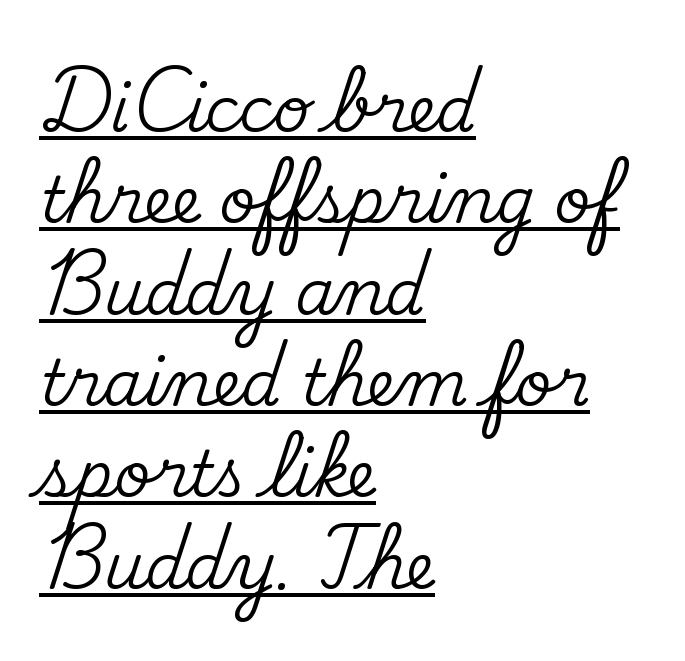
Q: Is the text italic (slanted)? A: Yes.
Q: Is the text underlined? A: Yes.
Q: How is the paragraph aligned? A: Left-aligned.
Q: Is the spacing between letters normal or unusually wide? A: Normal.
Q: Is the spacing between lines tight, normal or loose? A: Normal.
Q: Width (condensed, normal, or wide)? A: Normal.
Q: Stroke contrast? A: Medium.
Q: x-height? A: Small.
Q: Monospaced? A: No.
